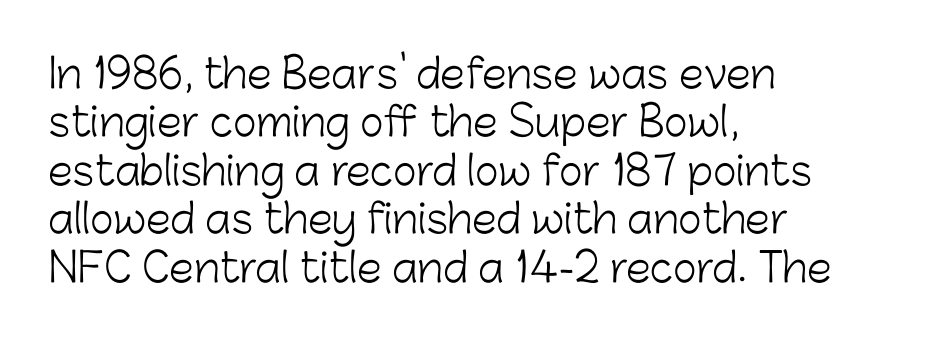
Q: Is the text bold? A: No.
Q: Is the text italic (slanted)? A: No, it is upright.
Q: Is the typeface a serif or a sans-serif typeface? A: Sans-serif.
Q: Is the text underlined? A: No.
Q: How is the paragraph aligned? A: Left-aligned.
Q: Is the spacing between letters normal or unusually wide? A: Normal.
Q: Width (condensed, normal, or wide)? A: Normal.
Q: Stroke contrast? A: Low.
Q: x-height? A: Medium.
Q: Monospaced? A: No.
